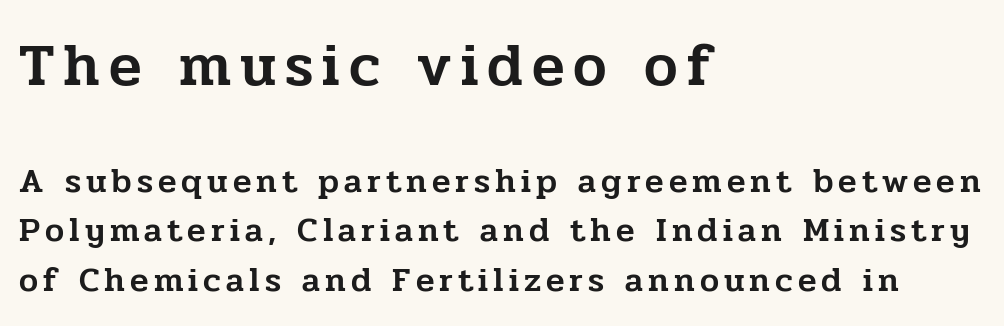
Serif or sans? Serif — the stroke terminals have little feet. The type sits square on the baseline with zero lean. Casual observation: everything's shoved over to the left. Glance below the letters and you will spot only blank space. The emphasis by scale lands on block number one, above.
